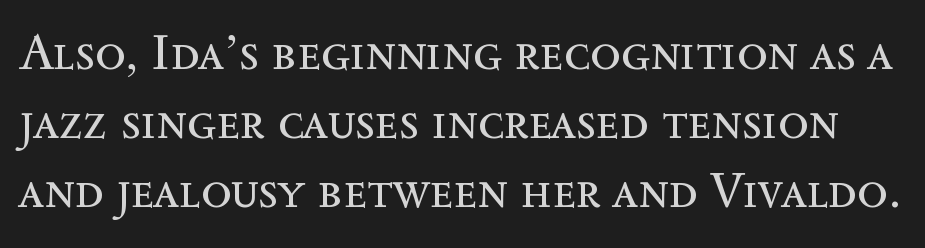
Q: Is the text bold? A: No.
Q: Is the text italic (slanted)? A: No, it is upright.
Q: Is the text underlined? A: No.
Q: Is the spacing between letters normal or unusually wide? A: Normal.
Q: Is the spacing between lines tight, normal or loose? A: Normal.
Q: Width (condensed, normal, or wide)? A: Normal.
Q: x-height? A: Medium.
Q: Monospaced? A: No.
